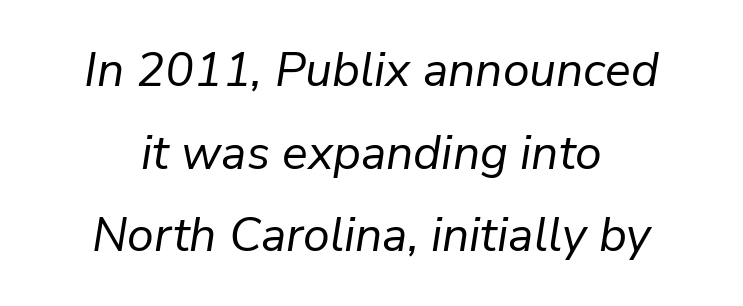
Q: Is the text bold? A: No.
Q: Is the text italic (slanted)? A: Yes, it leans right by about 9 degrees.
Q: Is the text underlined? A: No.
Q: How is the paragraph aligned? A: Centered.
Q: Is the spacing between letters normal or unusually wide? A: Normal.
Q: Width (condensed, normal, or wide)? A: Normal.
Q: Stroke contrast? A: Low.
Q: x-height? A: Medium.
Q: Monospaced? A: No.
